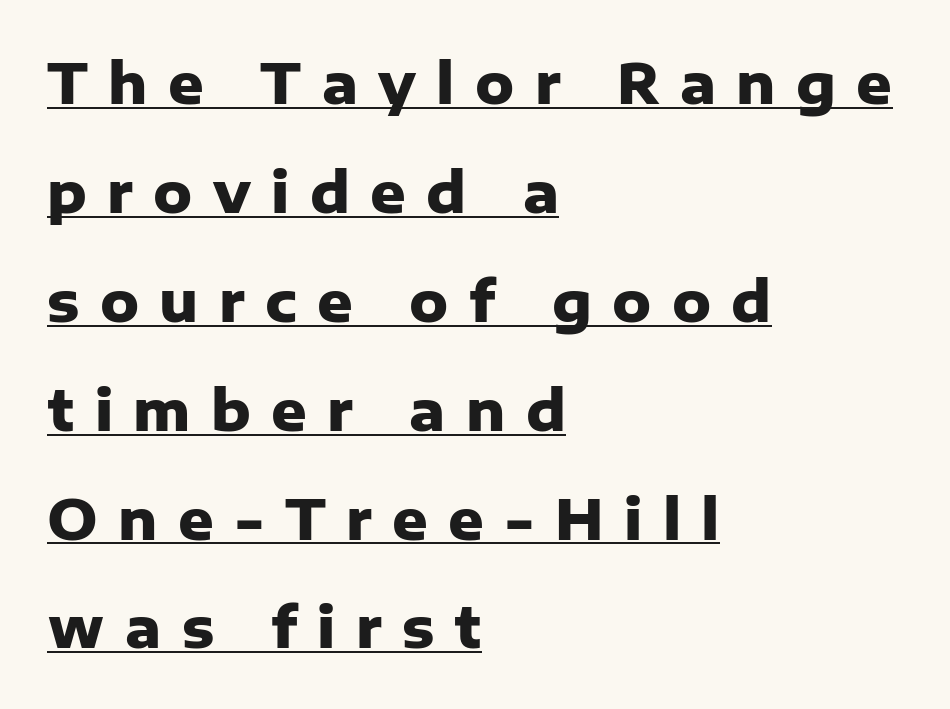
The image shows 55 px heavy sans-serif type, upright; set left-aligned, loose line spacing (1.98x), unusually wide letter spacing (+0.37 em), underlined; low stroke contrast and a medium x-height.
